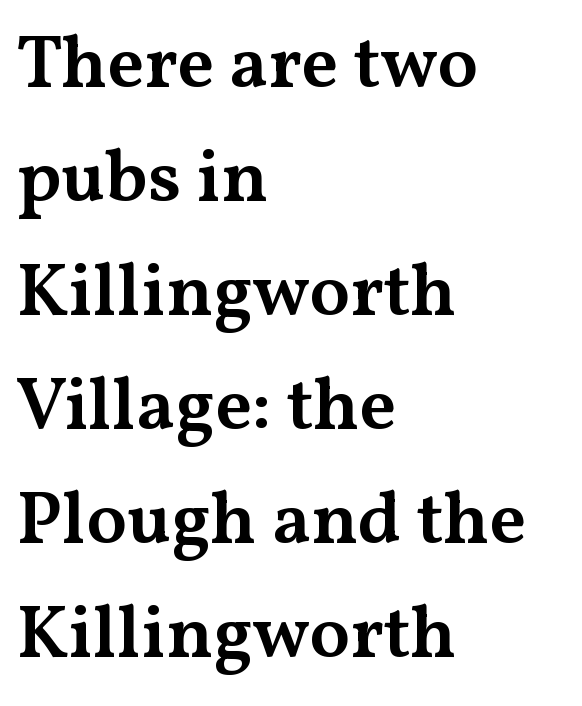
Q: Is the text bold? A: Semi-bold.
Q: Is the text italic (slanted)? A: No, it is upright.
Q: Is the typeface a serif or a sans-serif typeface? A: Serif.
Q: Is the text underlined? A: No.
Q: How is the paragraph aligned? A: Left-aligned.
Q: Is the spacing between letters normal or unusually wide? A: Normal.
Q: Is the spacing between lines tight, normal or loose? A: Normal.
Q: Width (condensed, normal, or wide)? A: Wide.
Q: Stroke contrast? A: Medium.
Q: x-height? A: Medium.
Q: Monospaced? A: No.
